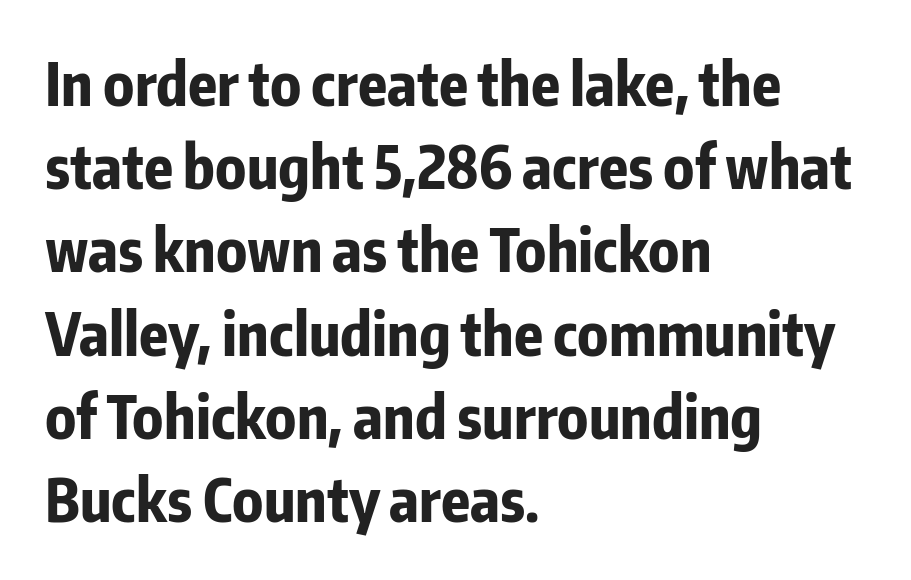
{"serif": "no", "italic": "no", "bold": "yes", "weight": "bold", "width": "condensed", "stroke_contrast": "low", "x_height": "medium", "monospaced": "no", "underline": "no", "align": "left", "line_spacing": "normal", "line_spacing_ratio": 1.41, "letter_spacing": "normal", "letter_spacing_em": 0.0, "glyph_px": 59}
